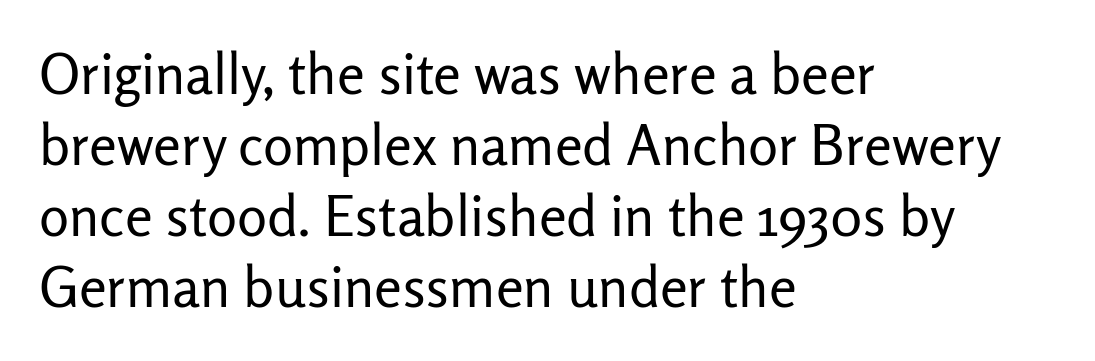
Q: Is the text bold? A: No.
Q: Is the text italic (slanted)? A: No, it is upright.
Q: Is the typeface a serif or a sans-serif typeface? A: Sans-serif.
Q: Is the text underlined? A: No.
Q: How is the paragraph aligned? A: Left-aligned.
Q: Is the spacing between letters normal or unusually wide? A: Normal.
Q: Is the spacing between lines tight, normal or loose? A: Normal.
Q: Width (condensed, normal, or wide)? A: Normal.
Q: Stroke contrast? A: Low.
Q: x-height? A: Medium.
Q: Monospaced? A: No.
